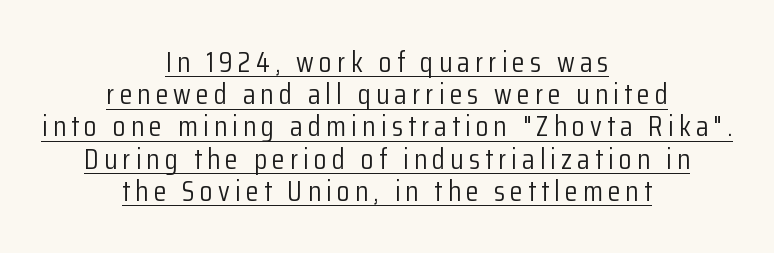
The image shows 29 px light, condensed sans-serif type, upright; set centered, tight line spacing (1.11x), underlined; low stroke contrast and a medium x-height.
